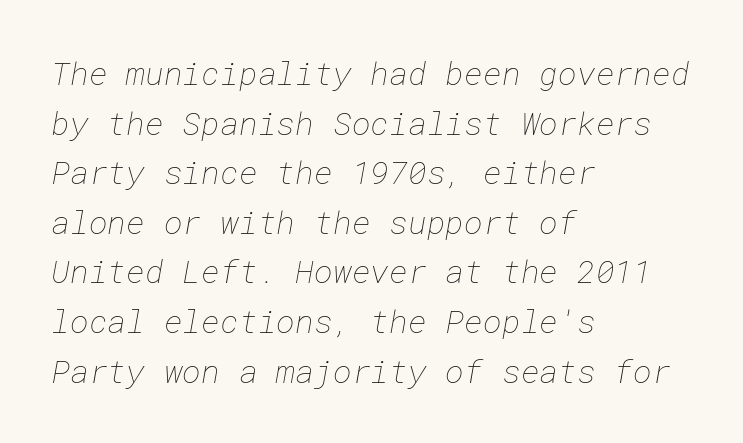
The image shows 32 px thin type; set left-aligned, normal line spacing (1.55x), normal letter spacing, not underlined; low stroke contrast and a medium x-height.
